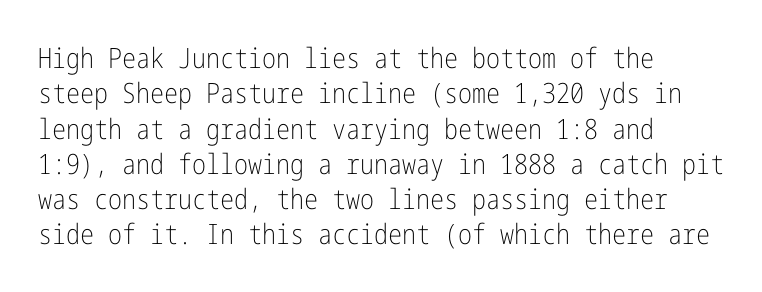
{"serif": "no", "italic": "no", "bold": "no", "weight": "light", "width": "condensed", "stroke_contrast": "low", "x_height": "medium", "underline": "no", "align": "left", "line_spacing": "normal", "line_spacing_ratio": 1.26, "letter_spacing": "normal", "letter_spacing_em": 0.0, "glyph_px": 28}
